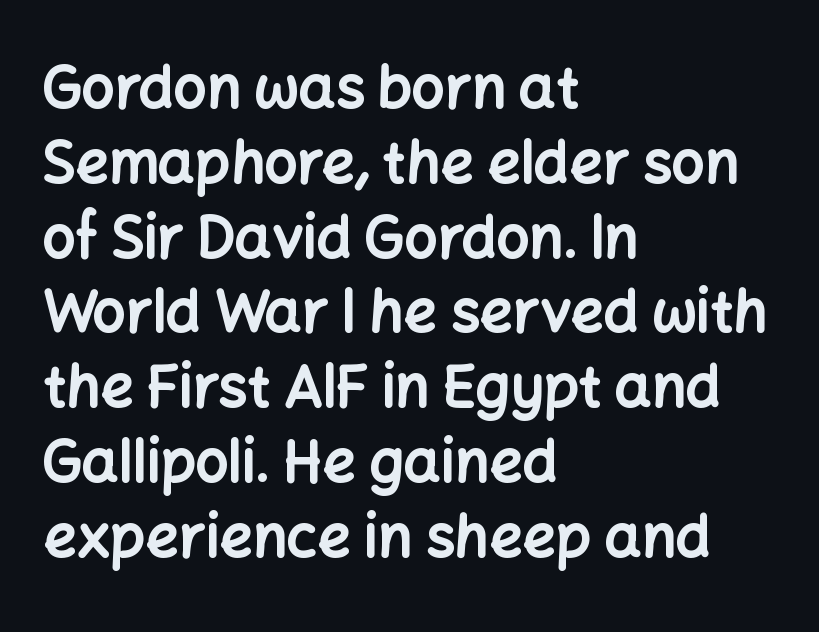
The image shows 58 px bold sans-serif type, upright; set left-aligned, normal line spacing (1.29x), normal letter spacing, not underlined; low stroke contrast and a medium x-height.
